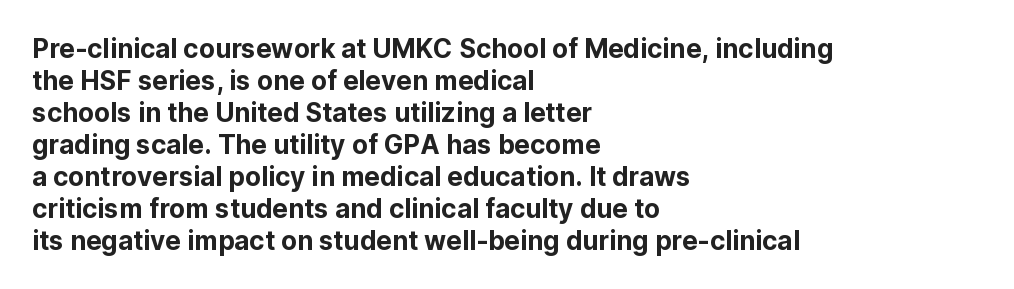
{"italic": "no", "underline": "no", "align": "left", "line_spacing_ratio": 1.23, "letter_spacing": "normal", "letter_spacing_em": 0.0, "glyph_px": 26}
